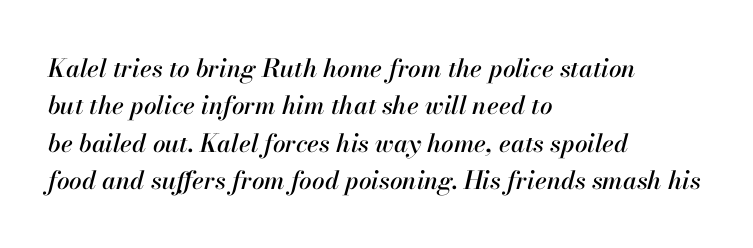
Does the lettering tilt? It does — this is italic. Notice how the passage keeps a crisp vertical edge on the left only. These lines sit exactly where default settings would place them. Caption: standard tracking, unaltered. Descenders are the only things crossing below the line.
